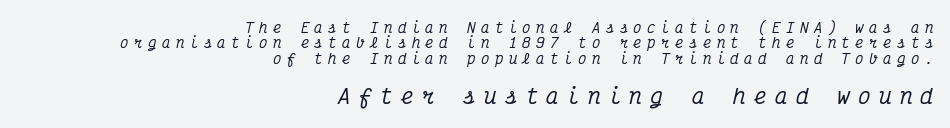
The image shows 21 px text type, italic (leaning right); set right-aligned, tight line spacing (1.1x), unusually wide letter spacing (+0.39 em), not underlined; the second (bottom) block is 1.5x larger.
